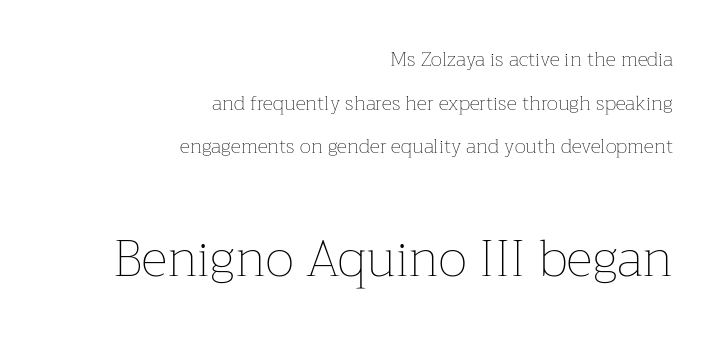
The image shows 51 px thin type, upright; set right-aligned, loose line spacing (2.18x), normal letter spacing, not underlined; the second (bottom) block is 2.55x larger; low stroke contrast and a medium x-height.
